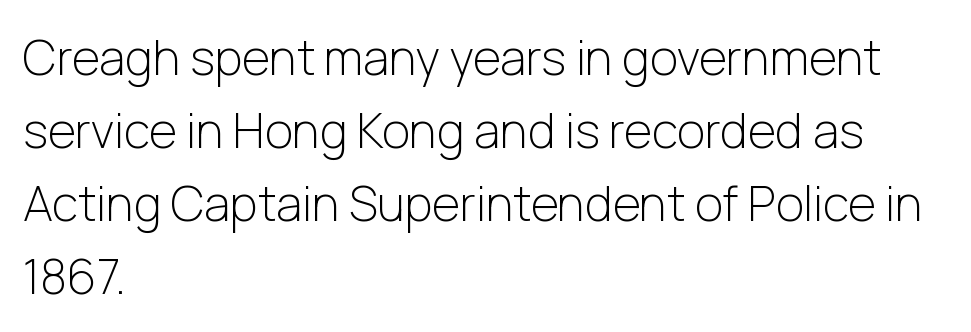
Q: Is the text bold? A: No.
Q: Is the text italic (slanted)? A: No, it is upright.
Q: Is the typeface a serif or a sans-serif typeface? A: Sans-serif.
Q: Is the text underlined? A: No.
Q: How is the paragraph aligned? A: Left-aligned.
Q: Is the spacing between letters normal or unusually wide? A: Normal.
Q: Is the spacing between lines tight, normal or loose? A: Normal.
Q: Width (condensed, normal, or wide)? A: Normal.
Q: Stroke contrast? A: Low.
Q: x-height? A: Medium.
Q: Monospaced? A: No.
